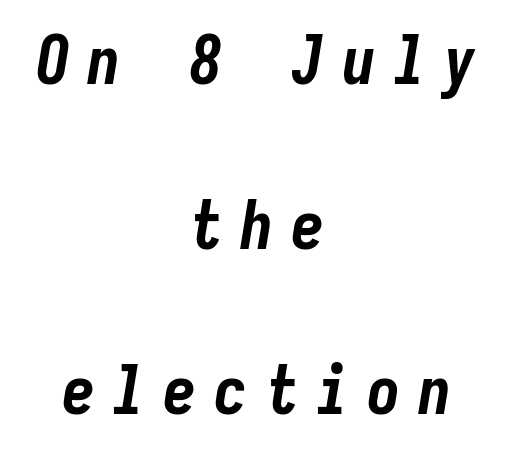
The image shows 67 px bold, condensed type, italic (leaning right), monospaced; set centered, loose line spacing (2.46x), unusually wide letter spacing (+0.26 em), not underlined; low stroke contrast and a medium x-height.
